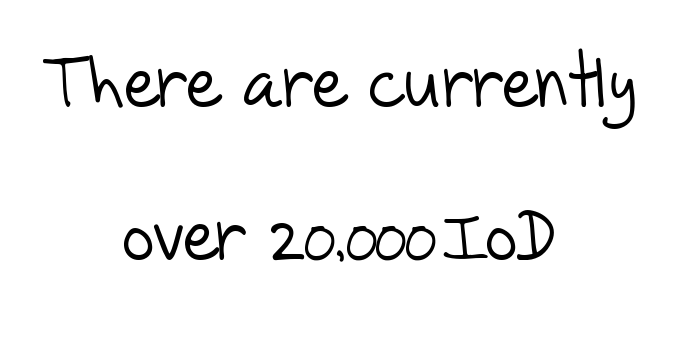
The lines are spread far apart with generous leading. Words appear dense and cohesive because spacing is normal. A bare baseline throughout the passage. You could not count columns in this text — the font is proportionally spaced. Does the type have serifs? No, each stem ends abruptly.
